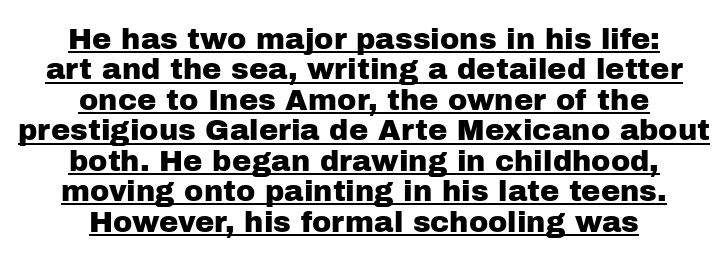
Q: Is the text italic (slanted)? A: No, it is upright.
Q: Is the typeface a serif or a sans-serif typeface? A: Sans-serif.
Q: Is the text underlined? A: Yes.
Q: How is the paragraph aligned? A: Centered.
Q: Is the spacing between letters normal or unusually wide? A: Normal.
Q: Is the spacing between lines tight, normal or loose? A: Tight.
Q: Width (condensed, normal, or wide)? A: Normal.
Q: Stroke contrast? A: Low.
Q: x-height? A: Medium.
Q: Monospaced? A: No.
